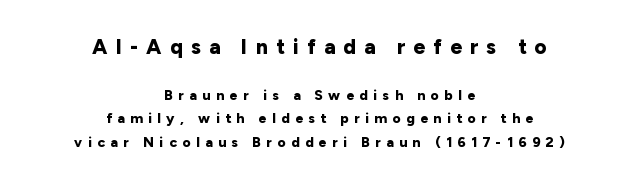
Q: Is the text bold? A: Yes.
Q: Is the text italic (slanted)? A: No, it is upright.
Q: Is the text underlined? A: No.
Q: How is the paragraph aligned? A: Centered.
Q: Is the spacing between letters normal or unusually wide? A: Unusually wide.
Q: Is the spacing between lines tight, normal or loose? A: Normal.
Q: Which block of text is set in a larger size, the first (top) or the second (bottom)? A: The first (top) one.
